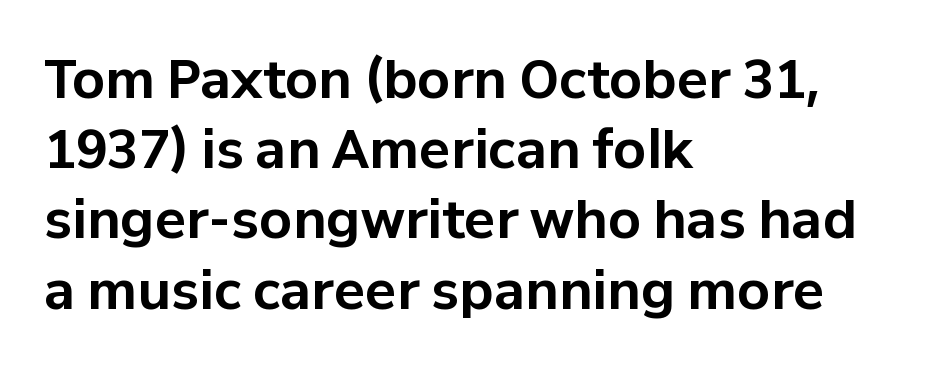
{"serif": "no", "italic": "no", "bold": "yes", "weight": "bold", "width": "normal", "stroke_contrast": "low", "x_height": "medium", "monospaced": "no", "underline": "no", "align": "left", "line_spacing": "normal", "line_spacing_ratio": 1.35, "letter_spacing": "normal", "letter_spacing_em": 0.0, "glyph_px": 52}
